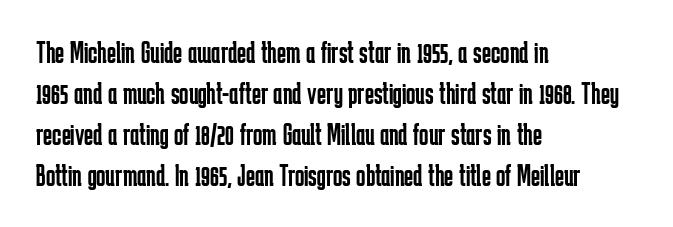
Nothing unusual about the tracking: characters are spaced as the font intends. The setting favours the left margin, as ordinary paragraphs usually do. Compared with a typical body face, this is equally light or lighter still. How would I describe the line gaps? Plain and ordinary. This sample uses a sans-serif face.
